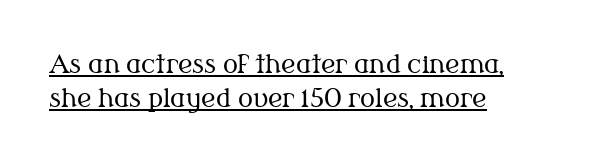
{"italic": "no", "bold": "no", "underline": "yes", "align": "left", "line_spacing": "normal", "line_spacing_ratio": 1.37, "letter_spacing": "normal", "letter_spacing_em": 0.0, "glyph_px": 25}
